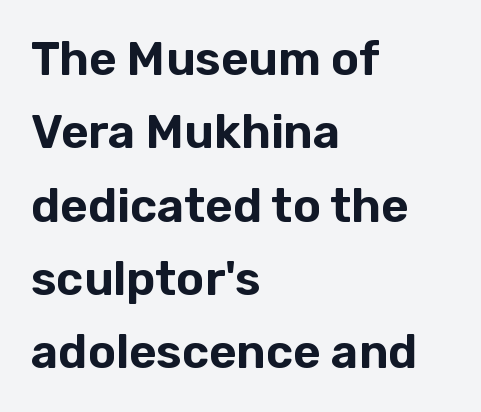
Q: Is the text italic (slanted)? A: No, it is upright.
Q: Is the typeface a serif or a sans-serif typeface? A: Sans-serif.
Q: Is the text underlined? A: No.
Q: How is the paragraph aligned? A: Left-aligned.
Q: Is the spacing between letters normal or unusually wide? A: Normal.
Q: Is the spacing between lines tight, normal or loose? A: Normal.
Q: Width (condensed, normal, or wide)? A: Normal.
Q: Stroke contrast? A: Low.
Q: x-height? A: Medium.
Q: Monospaced? A: No.
